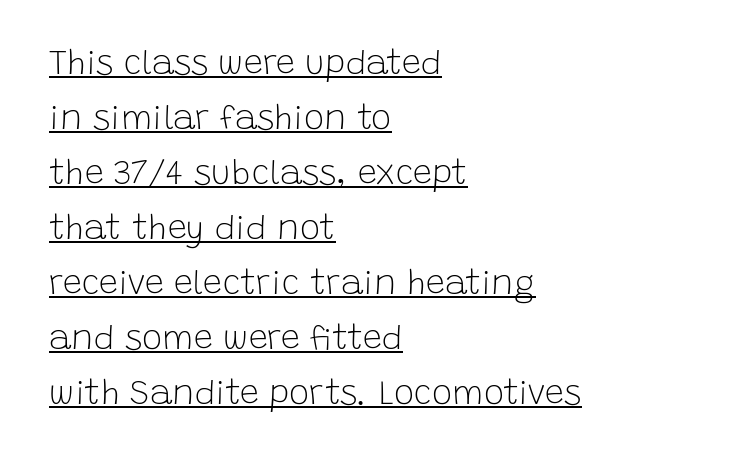
Q: Is the text bold? A: No.
Q: Is the text italic (slanted)? A: No, it is upright.
Q: Is the typeface a serif or a sans-serif typeface? A: Sans-serif.
Q: Is the text underlined? A: Yes.
Q: How is the paragraph aligned? A: Left-aligned.
Q: Is the spacing between letters normal or unusually wide? A: Normal.
Q: Is the spacing between lines tight, normal or loose? A: Normal.
Q: Width (condensed, normal, or wide)? A: Normal.
Q: Stroke contrast? A: Low.
Q: x-height? A: Large.
Q: Monospaced? A: No.
